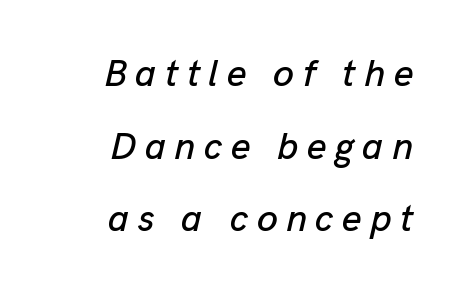
{"italic": "yes", "lean": "right", "slant_degrees": 13, "width": "normal", "stroke_contrast": "low", "x_height": "medium", "monospaced": "no", "underline": "no", "align": "right", "line_spacing": "loose", "line_spacing_ratio": 1.91, "letter_spacing": "wide", "letter_spacing_em": 0.22, "glyph_px": 38}
